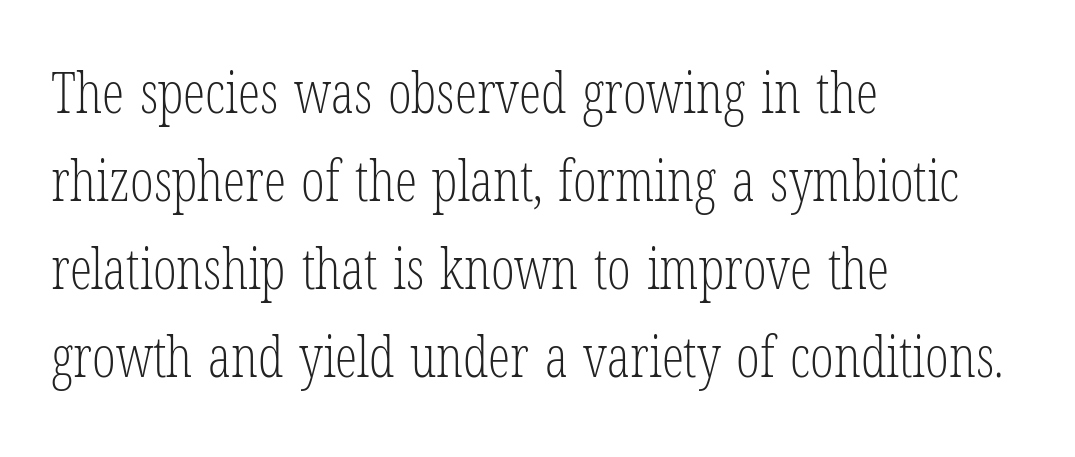
How would I describe the line gaps? Plain and ordinary. Quick note: not italic, upright. Each letter keeps its own natural width here, so spacing adapts to shape. One-word summary of the alignment: left.
